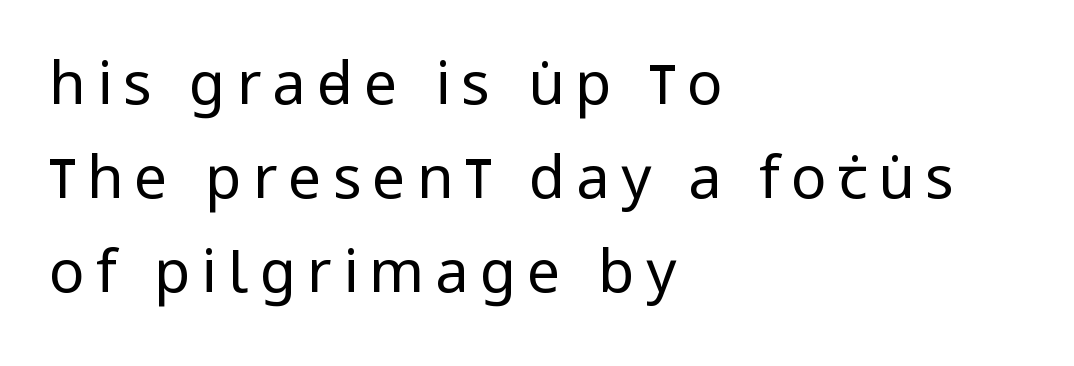
{"serif": "no", "italic": "no", "bold": "no", "weight": "regular", "width": "condensed", "stroke_contrast": "low", "x_height": "large", "monospaced": "no", "underline": "no", "align": "left", "line_spacing": "normal", "line_spacing_ratio": 1.59, "glyph_px": 59}
